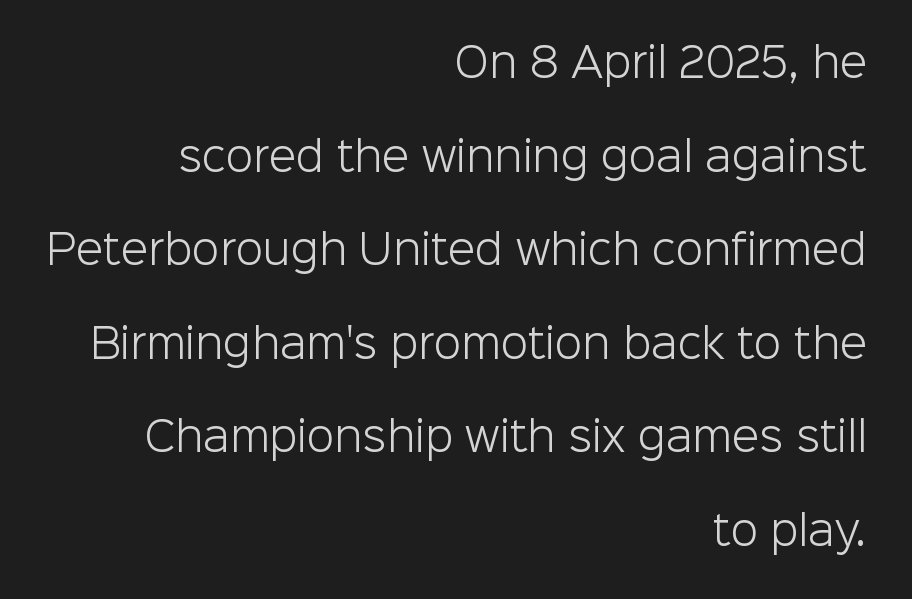
The image shows 40 px light sans-serif type, upright; set right-aligned, loose line spacing (2.34x), normal letter spacing, not underlined; low stroke contrast and a medium x-height.
